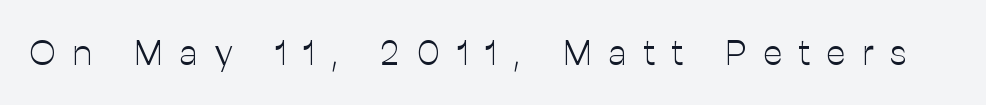
{"serif": "no", "italic": "no", "bold": "no", "weight": "light", "width": "normal", "stroke_contrast": "low", "x_height": "medium", "monospaced": "no", "underline": "no", "letter_spacing": "wide", "letter_spacing_em": 0.46, "glyph_px": 36}
